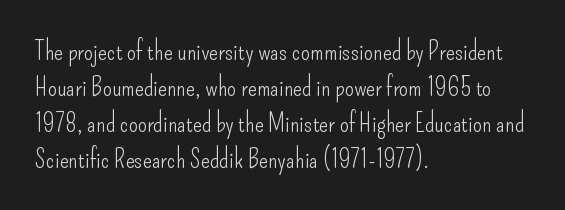
Q: Is the text bold? A: No.
Q: Is the text italic (slanted)? A: No, it is upright.
Q: Is the text underlined? A: No.
Q: How is the paragraph aligned? A: Left-aligned.
Q: Is the spacing between letters normal or unusually wide? A: Normal.
Q: Is the spacing between lines tight, normal or loose? A: Normal.
